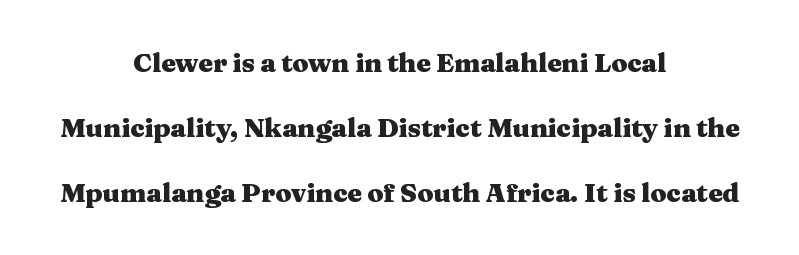
Q: Is the text bold? A: Yes.
Q: Is the text italic (slanted)? A: No, it is upright.
Q: Is the text underlined? A: No.
Q: How is the paragraph aligned? A: Centered.
Q: Is the spacing between letters normal or unusually wide? A: Normal.
Q: Is the spacing between lines tight, normal or loose? A: Loose.
